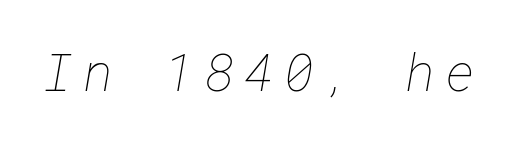
Tracking value appears strongly positive — letters spread wide. Type without underlining. Weight: regular or lighter.
